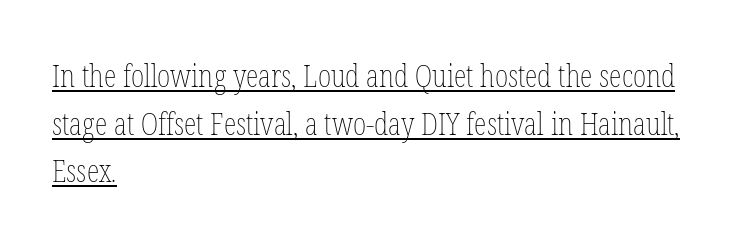
{"italic": "no", "bold": "no", "weight": "thin", "width": "condensed", "stroke_contrast": "low", "x_height": "medium", "monospaced": "no", "underline": "yes", "align": "left", "line_spacing": "normal", "line_spacing_ratio": 1.49, "letter_spacing": "normal", "letter_spacing_em": 0.0, "glyph_px": 32}
